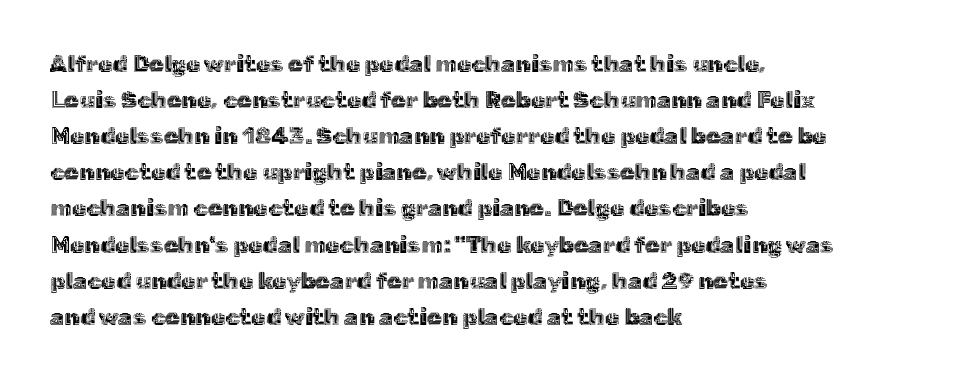
Regular leading. Check under the words: just untouched page. The type is set solid horizontally, with unmodified tracking. The paragraph has a hard left edge and a soft right edge.
